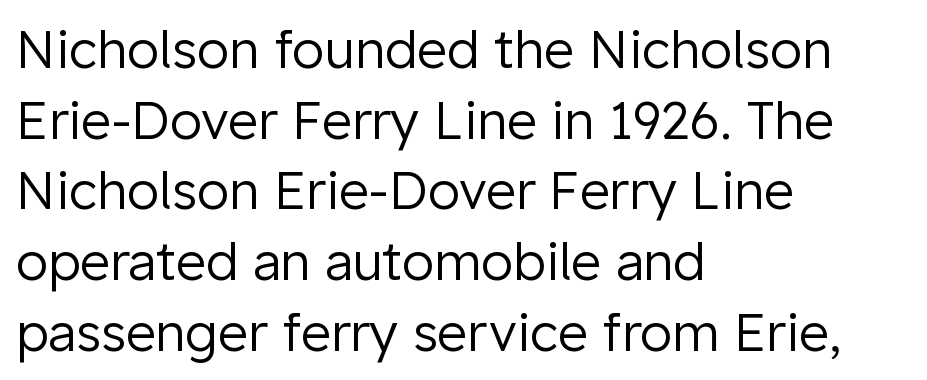
Q: Is the text bold? A: No.
Q: Is the text italic (slanted)? A: No, it is upright.
Q: Is the typeface a serif or a sans-serif typeface? A: Sans-serif.
Q: Is the text underlined? A: No.
Q: How is the paragraph aligned? A: Left-aligned.
Q: Is the spacing between letters normal or unusually wide? A: Normal.
Q: Is the spacing between lines tight, normal or loose? A: Normal.
Q: Width (condensed, normal, or wide)? A: Normal.
Q: Stroke contrast? A: Low.
Q: x-height? A: Medium.
Q: Monospaced? A: No.
